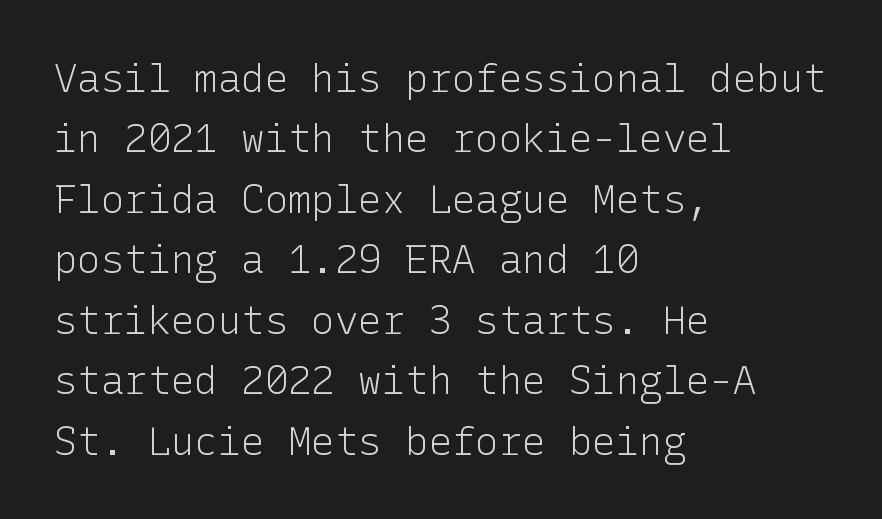
Q: Is the text bold? A: No.
Q: Is the text italic (slanted)? A: No, it is upright.
Q: Is the typeface a serif or a sans-serif typeface? A: Sans-serif.
Q: Is the text underlined? A: No.
Q: How is the paragraph aligned? A: Left-aligned.
Q: Is the spacing between letters normal or unusually wide? A: Normal.
Q: Is the spacing between lines tight, normal or loose? A: Normal.
Q: Width (condensed, normal, or wide)? A: Normal.
Q: Stroke contrast? A: Low.
Q: x-height? A: Medium.
